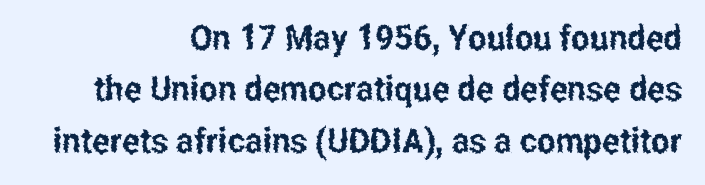
The image shows 35 px condensed sans-serif type, upright; set right-aligned, normal line spacing (1.47x), normal letter spacing, not underlined; low stroke contrast and a medium x-height.
